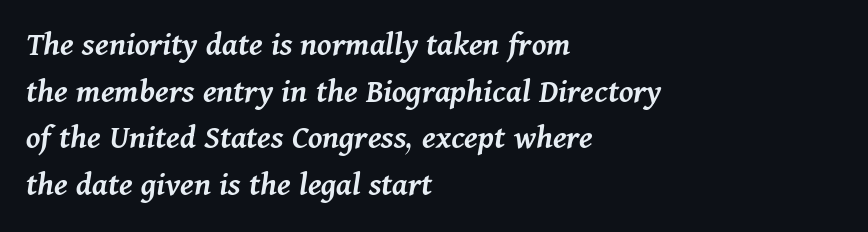
Q: Is the text bold? A: Semi-bold.
Q: Is the text italic (slanted)? A: Yes, it leans right by about 11 degrees.
Q: Is the text underlined? A: No.
Q: How is the paragraph aligned? A: Left-aligned.
Q: Is the spacing between letters normal or unusually wide? A: Normal.
Q: Is the spacing between lines tight, normal or loose? A: Normal.
Q: Width (condensed, normal, or wide)? A: Normal.
Q: Stroke contrast? A: Medium.
Q: x-height? A: Medium.
Q: Monospaced? A: No.
